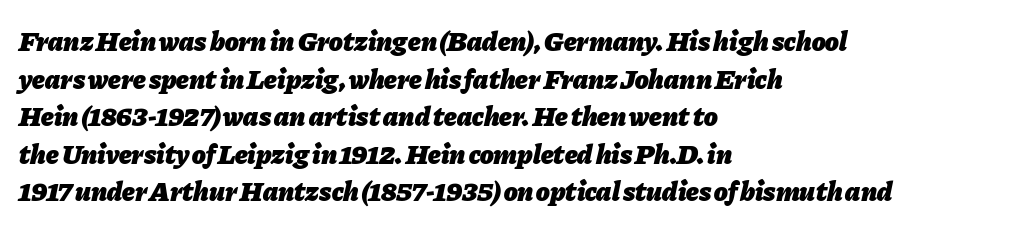
Q: Is the text bold? A: Yes.
Q: Is the text italic (slanted)? A: Yes, it leans right by about 11 degrees.
Q: Is the text underlined? A: No.
Q: How is the paragraph aligned? A: Left-aligned.
Q: Is the spacing between letters normal or unusually wide? A: Normal.
Q: Is the spacing between lines tight, normal or loose? A: Normal.
Q: Width (condensed, normal, or wide)? A: Normal.
Q: Stroke contrast? A: Low.
Q: x-height? A: Medium.
Q: Monospaced? A: No.
